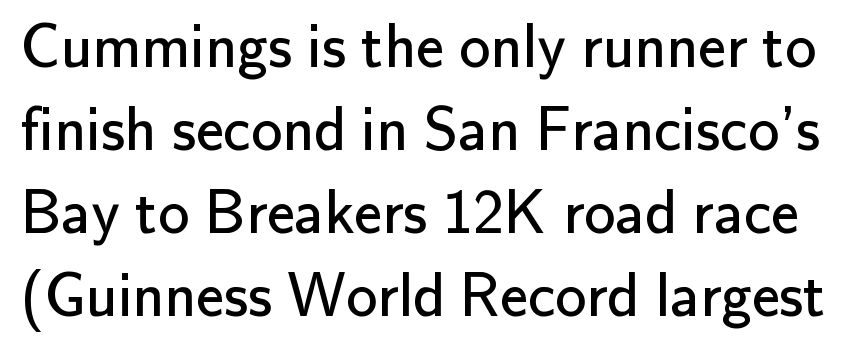
The rendering shows plain stroke endings on the letterforms — a sans-serif design. If you drew a line through each stem, it would be perfectly vertical. Underlining? Definitely not there. No heavy texture on the line: the type isn't bold. Normally led — the rows are evenly, conventionally spaced. Between one letter and the next there's only the usual sliver of space.
